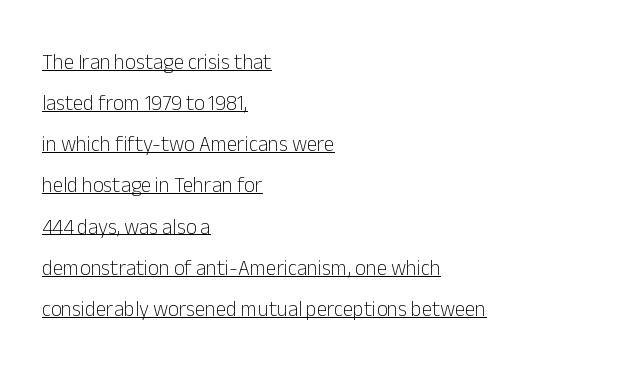
{"italic": "no", "bold": "no", "underline": "yes", "align": "left", "line_spacing": "loose", "line_spacing_ratio": 1.96, "letter_spacing": "normal", "letter_spacing_em": 0.0, "glyph_px": 21}
